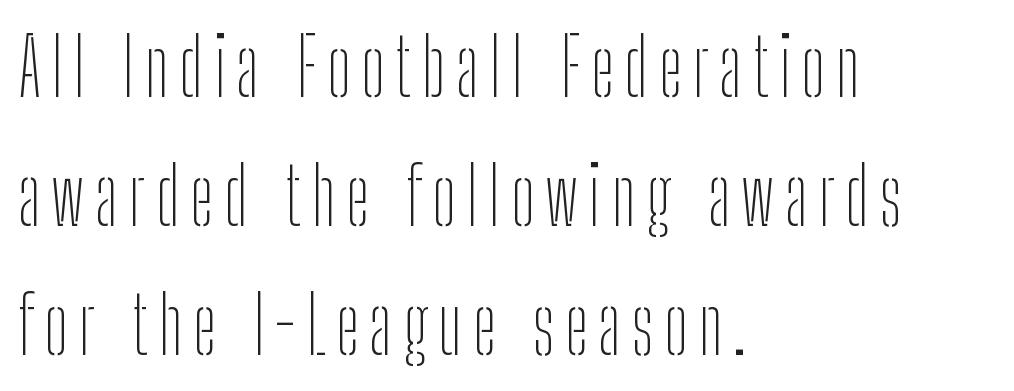
The image shows 80 px thin, condensed sans-serif type, upright; set left-aligned, normal line spacing (1.61x), not underlined; low stroke contrast and a medium x-height.
